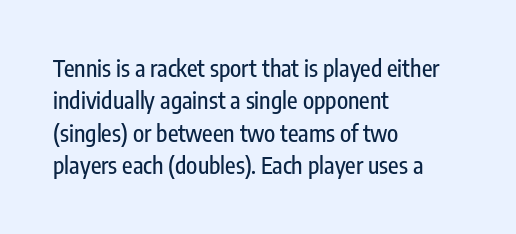
{"italic": "no", "underline": "no", "align": "left", "line_spacing": "normal", "line_spacing_ratio": 1.41, "letter_spacing": "normal", "letter_spacing_em": 0.0, "glyph_px": 23}
